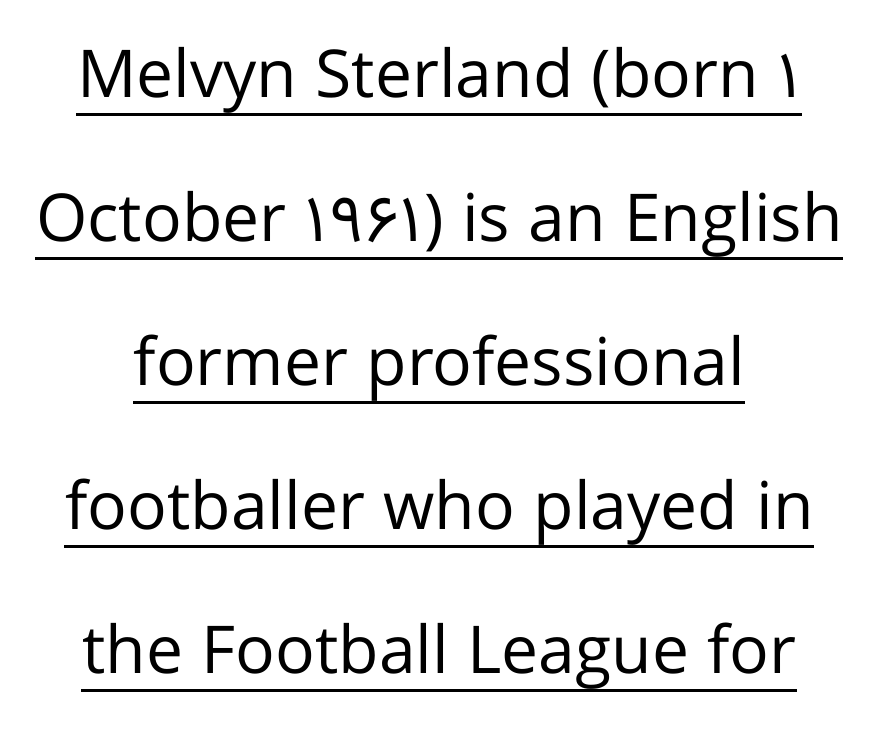
Q: Is the text bold? A: No.
Q: Is the text italic (slanted)? A: No, it is upright.
Q: Is the typeface a serif or a sans-serif typeface? A: Sans-serif.
Q: Is the text underlined? A: Yes.
Q: Is the spacing between letters normal or unusually wide? A: Normal.
Q: Is the spacing between lines tight, normal or loose? A: Loose.
Q: Width (condensed, normal, or wide)? A: Normal.
Q: Stroke contrast? A: Low.
Q: x-height? A: Medium.
Q: Monospaced? A: No.
